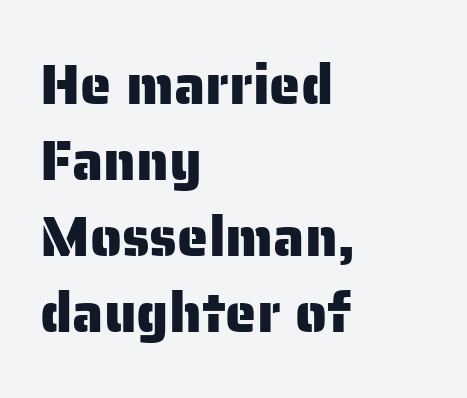
The image shows 56 px sans-serif type, upright; set left-aligned, normal line spacing (1.36x), normal letter spacing, not underlined; low stroke contrast and a medium x-height.
